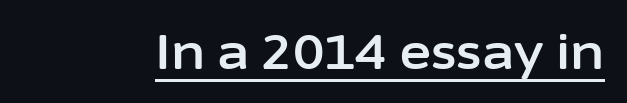
{"serif": "no", "italic": "no", "width": "normal", "stroke_contrast": "low", "x_height": "medium", "monospaced": "no", "underline": "yes", "letter_spacing": "normal", "letter_spacing_em": 0.0, "glyph_px": 49}
